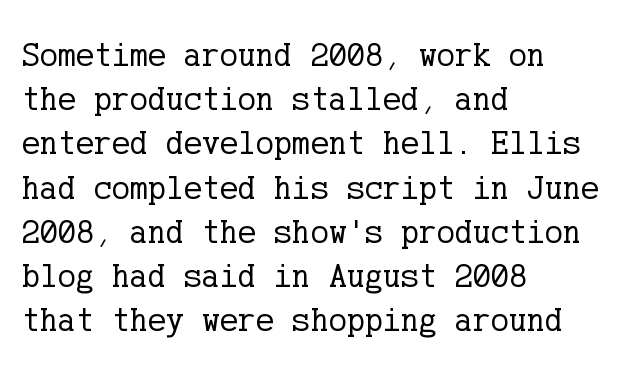
Q: Is the text bold? A: No.
Q: Is the text italic (slanted)? A: No, it is upright.
Q: Is the typeface a serif or a sans-serif typeface? A: Serif.
Q: Is the text underlined? A: No.
Q: How is the paragraph aligned? A: Left-aligned.
Q: Is the spacing between letters normal or unusually wide? A: Normal.
Q: Is the spacing between lines tight, normal or loose? A: Normal.
Q: Width (condensed, normal, or wide)? A: Normal.
Q: Stroke contrast? A: Low.
Q: x-height? A: Medium.
